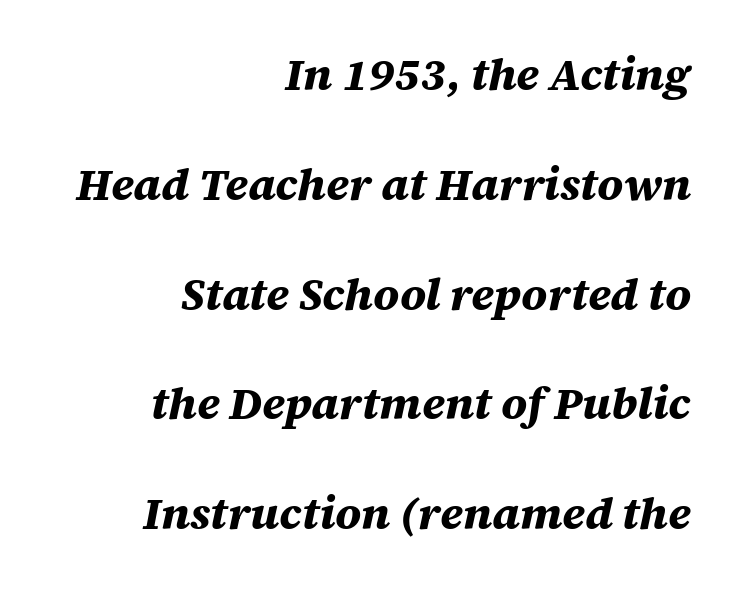
Q: Is the text bold? A: Yes.
Q: Is the text italic (slanted)? A: Yes, it leans right by about 12 degrees.
Q: Is the text underlined? A: No.
Q: How is the paragraph aligned? A: Right-aligned.
Q: Is the spacing between letters normal or unusually wide? A: Normal.
Q: Is the spacing between lines tight, normal or loose? A: Loose.
Q: Width (condensed, normal, or wide)? A: Normal.
Q: Stroke contrast? A: Medium.
Q: x-height? A: Large.
Q: Monospaced? A: No.
